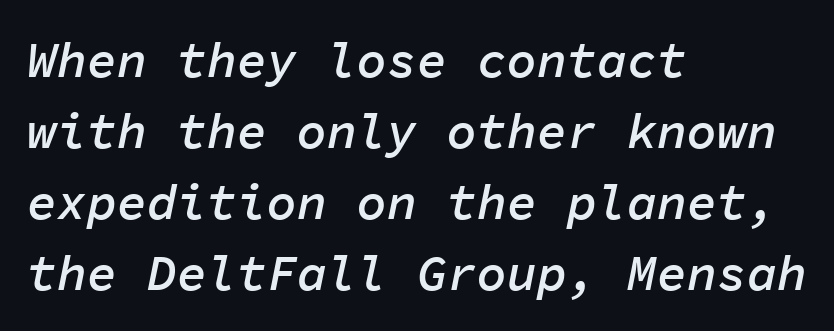
Q: Is the text bold? A: Semi-bold.
Q: Is the text italic (slanted)? A: Yes, it leans right by about 11 degrees.
Q: Is the text underlined? A: No.
Q: How is the paragraph aligned? A: Left-aligned.
Q: Is the spacing between letters normal or unusually wide? A: Normal.
Q: Is the spacing between lines tight, normal or loose? A: Normal.
Q: Width (condensed, normal, or wide)? A: Normal.
Q: Stroke contrast? A: Low.
Q: x-height? A: Medium.
Q: Monospaced? A: Yes.
